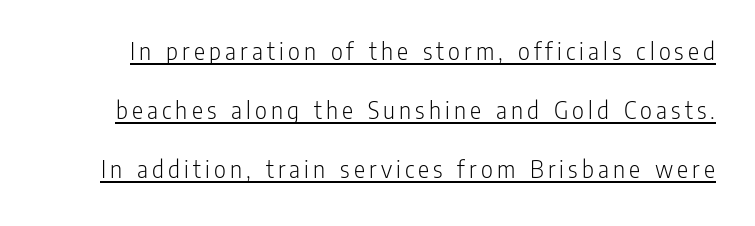
{"italic": "no", "bold": "no", "underline": "yes", "line_spacing": "loose", "line_spacing_ratio": 2.26, "glyph_px": 26}
